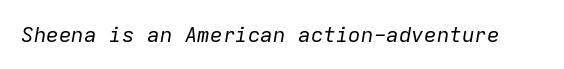
Rendered with sloped, italic letterforms. Letter spacing: default. Caption: face not bold, strokes unweighted. The specimen omits any rule beneath the text block's lines.
